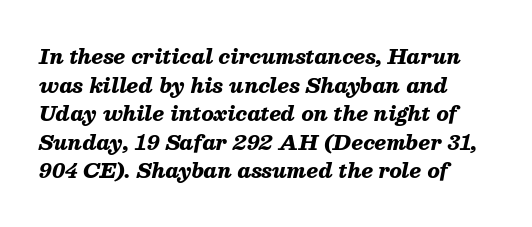
Q: Is the text bold? A: Yes.
Q: Is the text italic (slanted)? A: Yes, it leans right by about 13 degrees.
Q: Is the text underlined? A: No.
Q: Is the spacing between letters normal or unusually wide? A: Normal.
Q: Is the spacing between lines tight, normal or loose? A: Normal.
